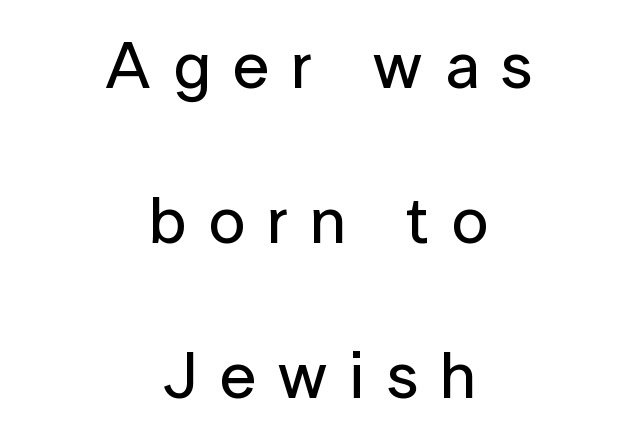
The paragraph has two soft edges and a firm central axis. The tracking jumps out immediately: characters are airy and widely separated. The face used here is proportionally spaced, like ordinary book or web type. Check under the words: just untouched page.
